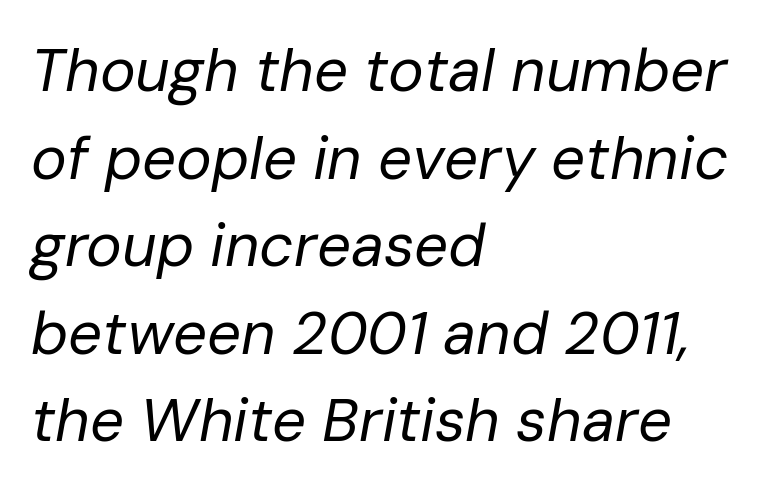
The image shows 60 px regular-weight type, italic (leaning right); set left-aligned, normal line spacing (1.46x), normal letter spacing, not underlined; low stroke contrast and a medium x-height.
